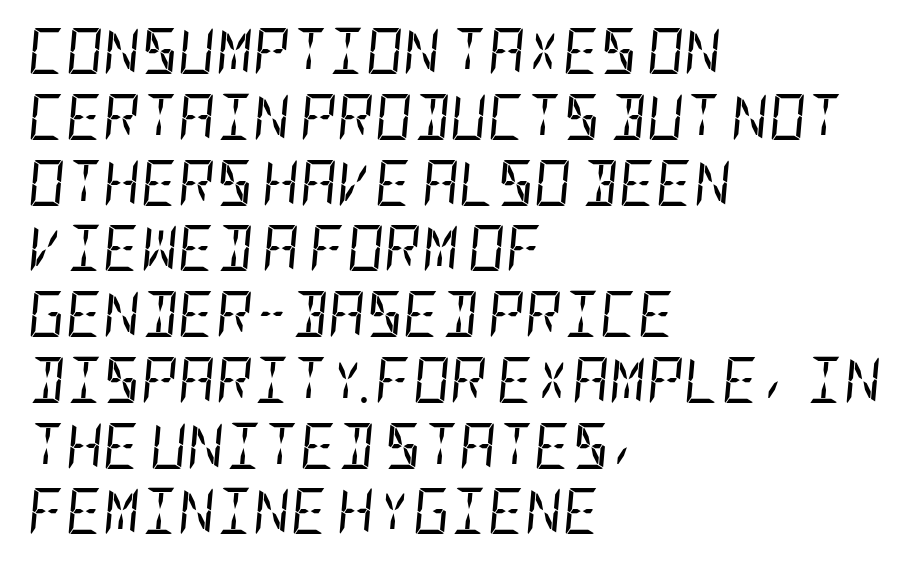
Q: Is the text bold? A: No.
Q: Is the text italic (slanted)? A: Yes, it leans right by about 5 degrees.
Q: Is the text underlined? A: No.
Q: How is the paragraph aligned? A: Left-aligned.
Q: Is the spacing between letters normal or unusually wide? A: Normal.
Q: Is the spacing between lines tight, normal or loose? A: Normal.
Q: Width (condensed, normal, or wide)? A: Condensed.
Q: Stroke contrast? A: Low.
Q: x-height? A: Large.
